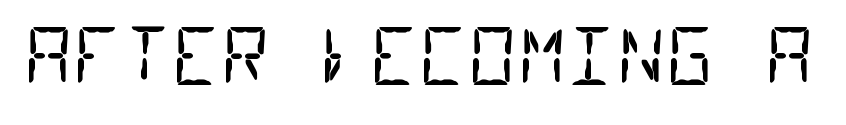
Think of a typewriter: that constant character pitch is what you see here. Each row of text sits above clean, open space. The face used here is rendered with its standard letterfit. You can tell from the bare stems that sans-serif type was used.
